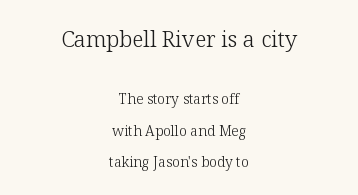
The first block has been scaled up relative to the second. Decoration check: the copy has no underline. You can tell it's not italic because the verticals are truly vertical. The cut favours lightness, reaching ordinary text weight at its darkest. The paragraph has two soft edges and a firm central axis.
